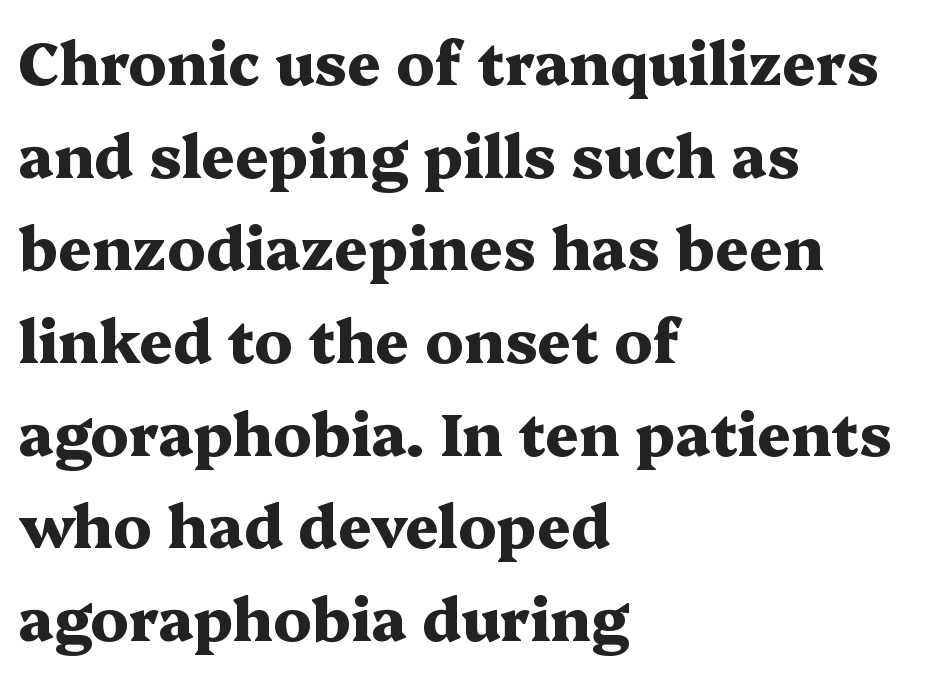
A clean baseline with only descenders dipping below it. Vertical strokes here are truly vertical. Compared with an ordinary text face, these strokes are far heavier — a full bold. The face used here is proportionally spaced, like ordinary book or web type. Teacher's note: observe the even left margin — that is flush-left alignment. Font category for this specimen: serif.
